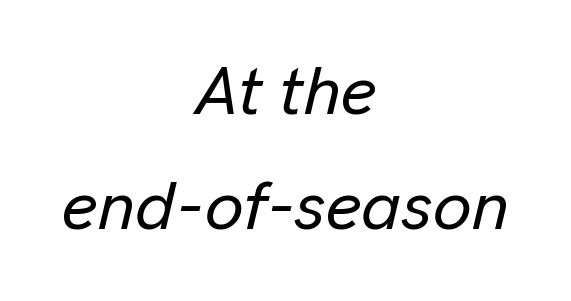
{"italic": "yes", "lean": "right", "slant_degrees": 13, "width": "normal", "stroke_contrast": "low", "x_height": "medium", "monospaced": "no", "underline": "no", "align": "center", "line_spacing": "normal", "line_spacing_ratio": 1.66, "letter_spacing": "normal", "letter_spacing_em": 0.0, "glyph_px": 69}
